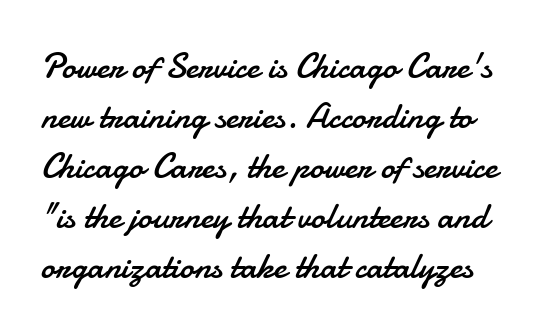
{"serif": "no", "bold": "no", "weight": "regular", "width": "normal", "stroke_contrast": "low", "x_height": "small", "monospaced": "no", "underline": "no", "line_spacing": "normal", "line_spacing_ratio": 1.39, "letter_spacing": "normal", "letter_spacing_em": 0.0, "glyph_px": 36}
